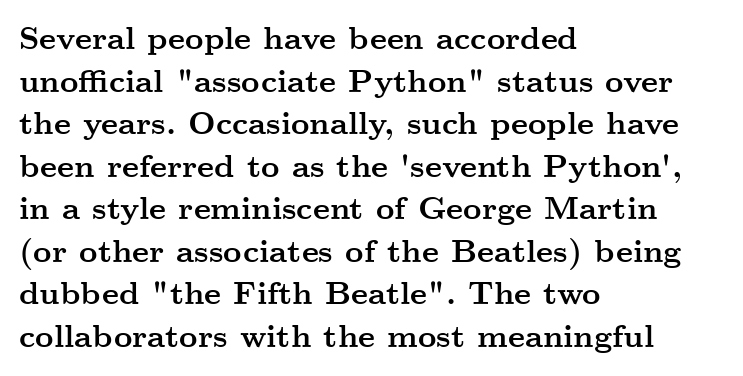
The image shows 32 px semibold, wide serif type, upright; set left-aligned, normal line spacing (1.33x), normal letter spacing, not underlined; medium stroke contrast and a small x-height.
